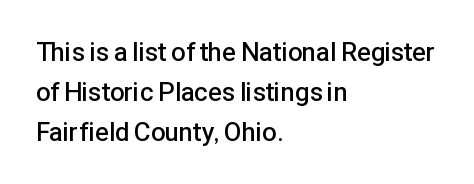
Q: Is the text bold? A: Semi-bold.
Q: Is the text italic (slanted)? A: No, it is upright.
Q: Is the text underlined? A: No.
Q: How is the paragraph aligned? A: Left-aligned.
Q: Is the spacing between letters normal or unusually wide? A: Normal.
Q: Is the spacing between lines tight, normal or loose? A: Normal.
